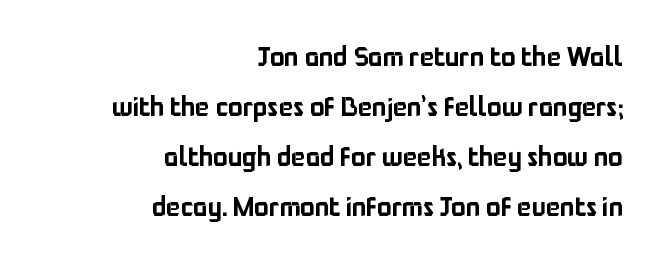
Q: Is the text italic (slanted)? A: No, it is upright.
Q: Is the text underlined? A: No.
Q: How is the paragraph aligned? A: Right-aligned.
Q: Is the spacing between letters normal or unusually wide? A: Normal.
